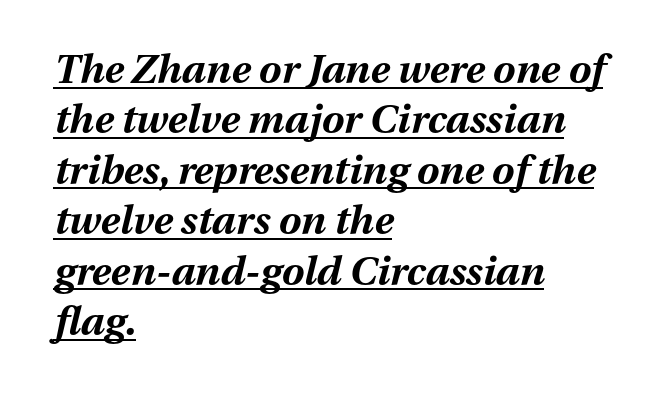
{"italic": "yes", "lean": "right", "slant_degrees": 13, "bold": "yes", "weight": "bold", "width": "normal", "stroke_contrast": "medium", "x_height": "medium", "monospaced": "no", "underline": "yes", "align": "left", "line_spacing": "normal", "line_spacing_ratio": 1.26, "letter_spacing": "normal", "letter_spacing_em": 0.0, "glyph_px": 40}
